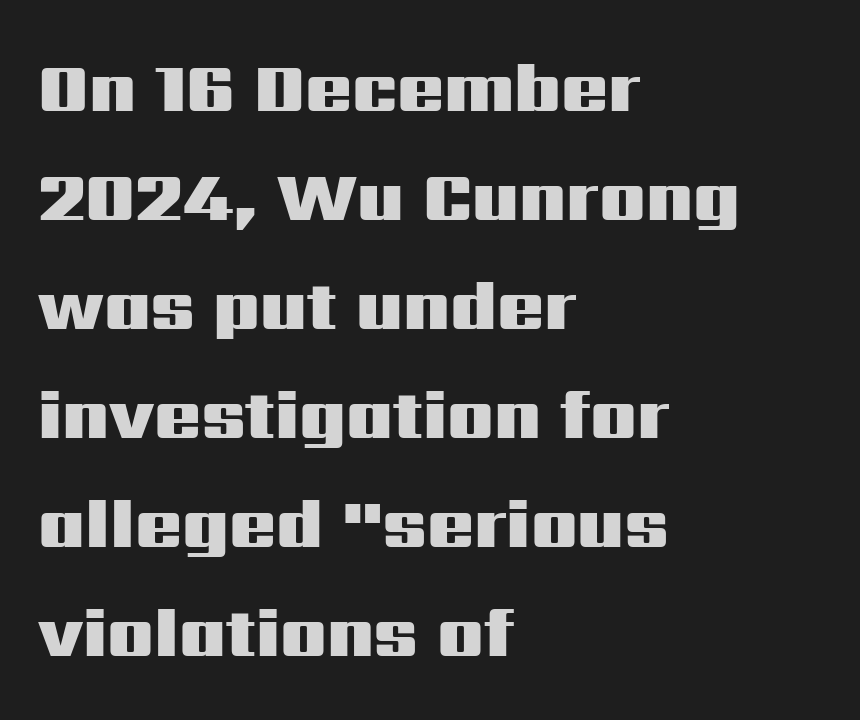
The image shows 69 px heavy, wide sans-serif type, upright; set left-aligned, normal line spacing (1.58x), normal letter spacing, not underlined; medium stroke contrast and a medium x-height.
